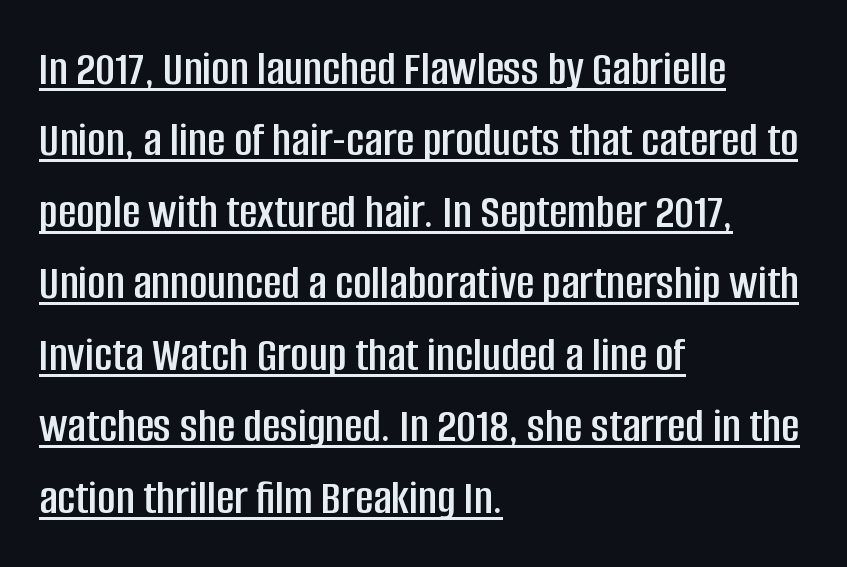
{"serif": "no", "italic": "no", "width": "condensed", "stroke_contrast": "low", "x_height": "large", "monospaced": "no", "underline": "yes", "align": "left", "line_spacing": "normal", "line_spacing_ratio": 1.43, "letter_spacing": "normal", "letter_spacing_em": 0.0, "glyph_px": 50}
